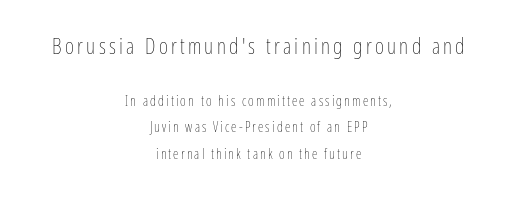
The image shows 22 px text type, upright; set centered, line spacing 1.88x, not underlined; the first (top) block is 1.57x larger.
